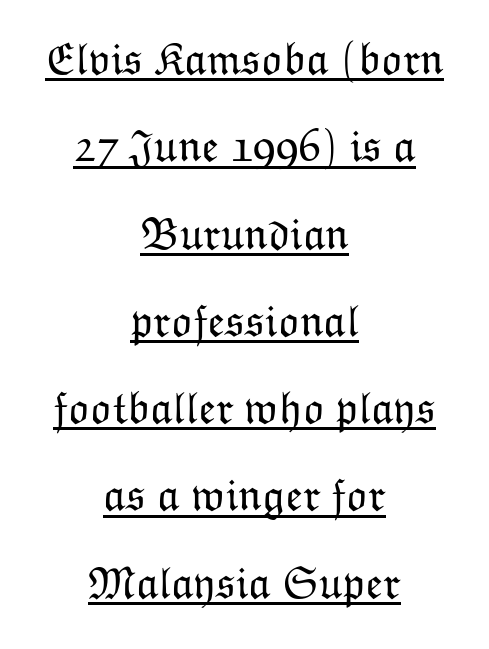
Q: Is the text bold? A: No.
Q: Is the text italic (slanted)? A: No, it is upright.
Q: Is the text underlined? A: Yes.
Q: How is the paragraph aligned? A: Centered.
Q: Is the spacing between letters normal or unusually wide? A: Normal.
Q: Is the spacing between lines tight, normal or loose? A: Loose.
Q: Width (condensed, normal, or wide)? A: Normal.
Q: Stroke contrast? A: Low.
Q: x-height? A: Medium.
Q: Monospaced? A: No.
